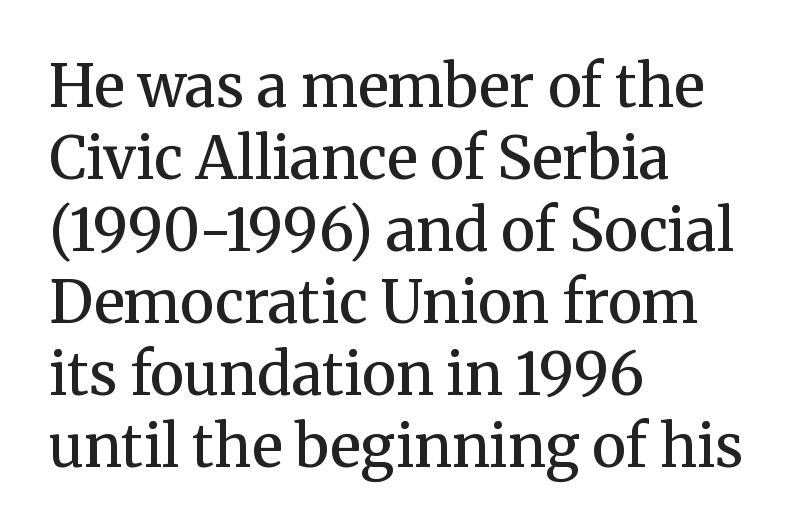
The image shows 58 px semibold serif type, upright; set left-aligned, line spacing 1.24x, normal letter spacing, not underlined; medium stroke contrast and a medium x-height.
